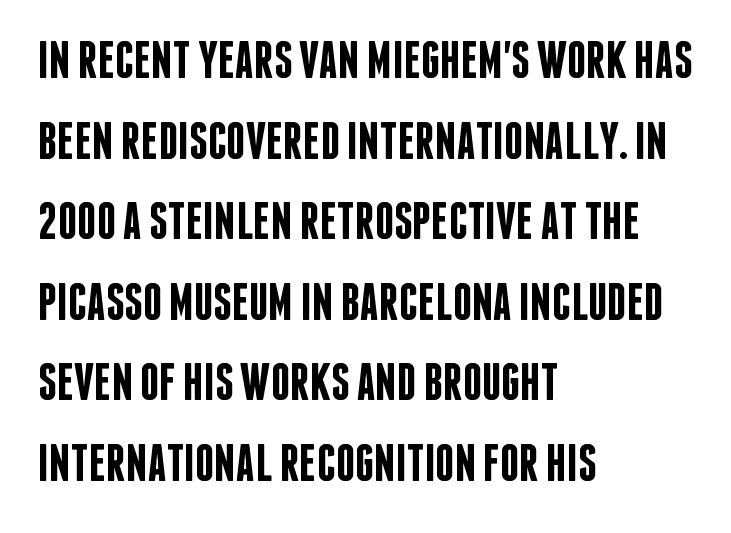
The image shows 53 px semibold, condensed sans-serif type, upright; set left-aligned, normal line spacing (1.52x), normal letter spacing, not underlined; low stroke contrast and a large x-height.
